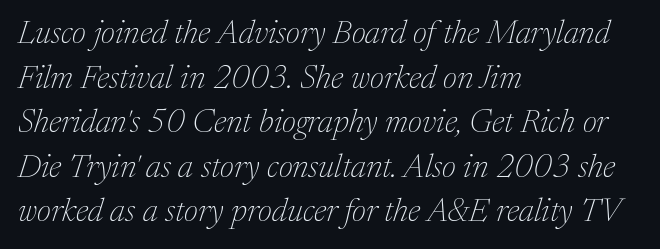
Spacing between characters is what you'd get straight out of the box. The characters are drawn with everyday or finer stroke widths. Posture: slanted. Letters rest on an invisible, unmarked baseline. These lines are set flush left with a ragged right edge. Students, observe: this is what conventionally led text looks like.
